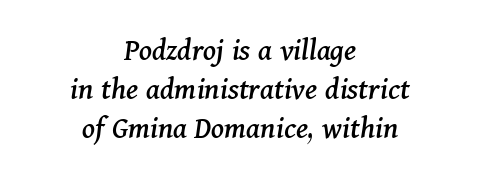
Q: Is the text italic (slanted)? A: Yes, it leans right by about 11 degrees.
Q: Is the typeface a serif or a sans-serif typeface? A: Serif.
Q: Is the text underlined? A: No.
Q: How is the paragraph aligned? A: Centered.
Q: Is the spacing between letters normal or unusually wide? A: Normal.
Q: Width (condensed, normal, or wide)? A: Normal.
Q: Stroke contrast? A: Medium.
Q: x-height? A: Medium.
Q: Monospaced? A: No.
